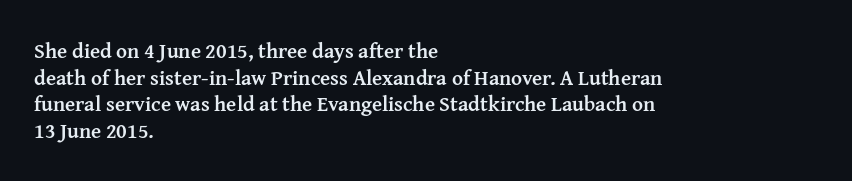
Honestly, the row spacing looks completely unremarkable. Posture: upright roman. Plenty of ink on the page — the face is bold. Typeset ragged right — the left edge is the straight one.
